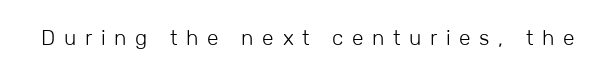
Do the letters lean? They stand straight. The type is letterspaced generously, with wide tracking. This rendering features lettering with no underline. Compared with a typical body face, this is equally light or lighter still.
